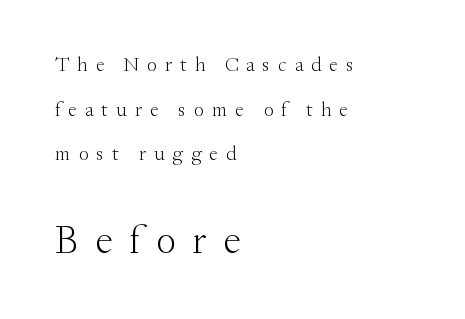
{"serif": "yes", "italic": "no", "bold": "no", "weight": "light", "width": "normal", "stroke_contrast": "medium", "x_height": "small", "monospaced": "no", "underline": "no", "align": "left", "line_spacing": "loose", "line_spacing_ratio": 2.23, "letter_spacing": "wide", "letter_spacing_em": 0.39, "larger_block": "second", "size_ratio": 2.05, "glyph_px": 41}
